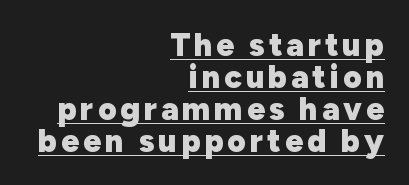
Q: Is the text bold? A: Yes.
Q: Is the text italic (slanted)? A: No, it is upright.
Q: Is the typeface a serif or a sans-serif typeface? A: Sans-serif.
Q: Is the text underlined? A: Yes.
Q: How is the paragraph aligned? A: Right-aligned.
Q: Is the spacing between lines tight, normal or loose? A: Tight.
Q: Width (condensed, normal, or wide)? A: Normal.
Q: Stroke contrast? A: Low.
Q: x-height? A: Medium.
Q: Monospaced? A: No.
